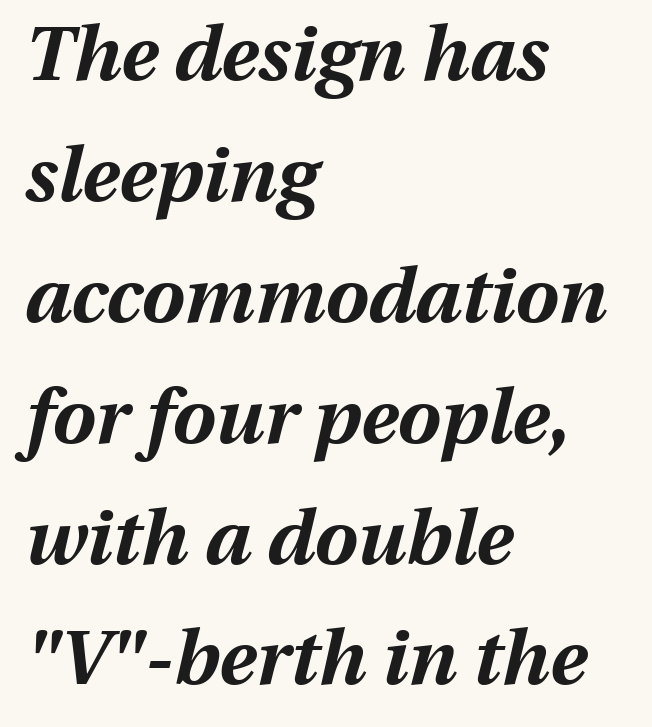
{"italic": "yes", "lean": "right", "slant_degrees": 13, "bold": "yes", "weight": "bold", "width": "normal", "stroke_contrast": "medium", "x_height": "medium", "monospaced": "no", "underline": "no", "align": "left", "line_spacing": "normal", "line_spacing_ratio": 1.57, "letter_spacing": "normal", "letter_spacing_em": 0.0, "glyph_px": 77}
